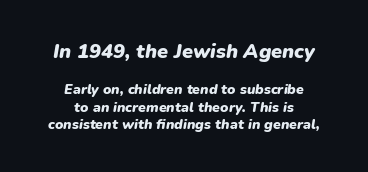
The image shows 20 px bold type, italic (leaning right); set centered, normal line spacing (1.28x), normal letter spacing, not underlined; the first (top) block is 1.43x larger.
